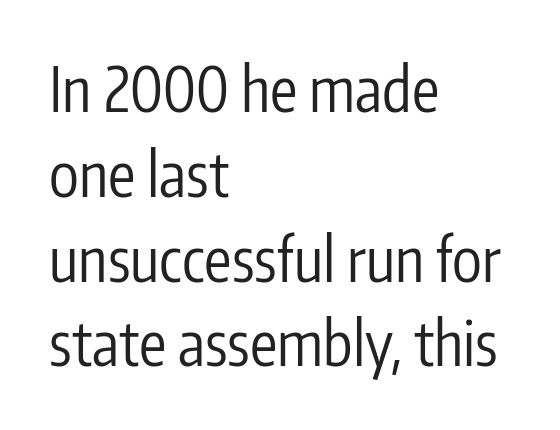
The rendering anchors every line to the left-hand side. Note the varied advance widths — an 'i' is clearly narrower than an 'm'. The characters are drawn with everyday or finer stroke widths. The passage shown stacks its lines at a standard gap. Is this a sans? Yes — the strokes have no serifs. Beneath every word, the page is bare.
